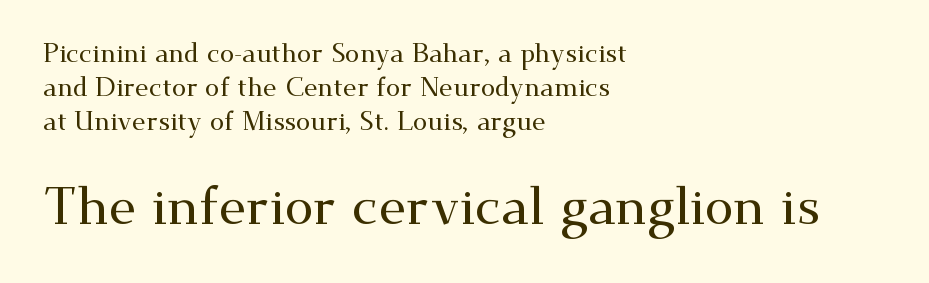
The face used here is proportionally spaced, like ordinary book or web type. The space between consecutive lines is moderate. Descender tails drop into unmarked territory. Horizontally, the lines are justified to the leading edge only. Size contrast runs from small at the top to large at the bottom.
